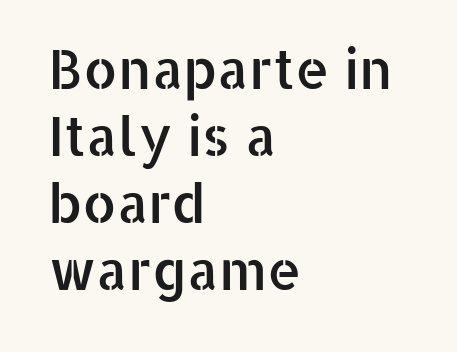
{"serif": "no", "italic": "no", "width": "normal", "stroke_contrast": "low", "x_height": "medium", "monospaced": "no", "underline": "no", "align": "left", "line_spacing_ratio": 1.24, "letter_spacing": "normal", "letter_spacing_em": 0.0, "glyph_px": 54}
